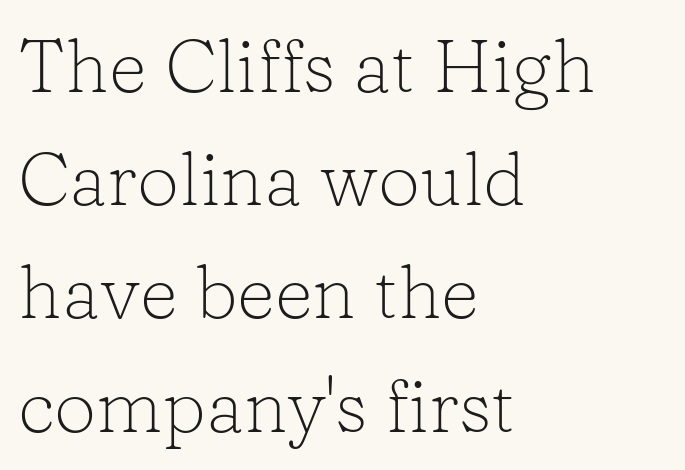
{"serif": "yes", "italic": "no", "bold": "no", "weight": "light", "width": "normal", "stroke_contrast": "low", "x_height": "medium", "monospaced": "no", "underline": "no", "align": "left", "line_spacing": "normal", "line_spacing_ratio": 1.51, "letter_spacing": "normal", "letter_spacing_em": 0.0, "glyph_px": 75}
